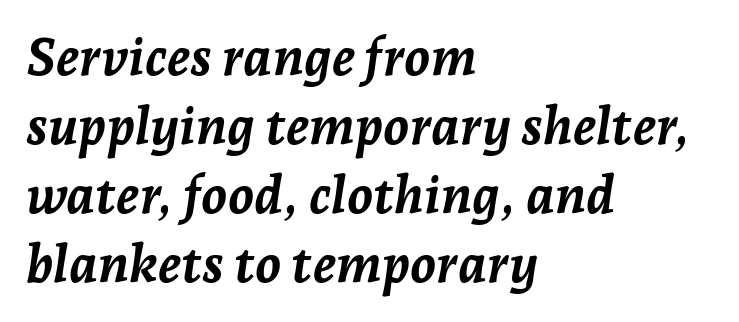
{"italic": "yes", "lean": "right", "slant_degrees": 7, "bold": "yes", "weight": "semibold", "width": "normal", "stroke_contrast": "low", "x_height": "medium", "monospaced": "no", "underline": "no", "align": "left", "line_spacing": "normal", "line_spacing_ratio": 1.33, "letter_spacing": "normal", "letter_spacing_em": 0.0, "glyph_px": 52}
